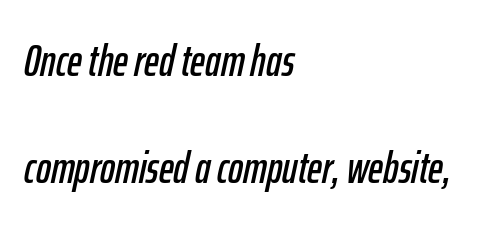
{"italic": "yes", "lean": "right", "slant_degrees": 12, "width": "condensed", "stroke_contrast": "low", "x_height": "medium", "monospaced": "no", "underline": "no", "align": "left", "line_spacing": "loose", "line_spacing_ratio": 2.38, "letter_spacing": "normal", "letter_spacing_em": 0.0, "glyph_px": 45}
